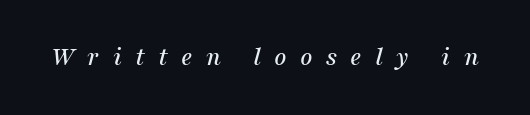
Q: Is the text italic (slanted)? A: Yes, it leans right by about 16 degrees.
Q: Is the text underlined? A: No.
Q: Is the spacing between letters normal or unusually wide? A: Unusually wide.
